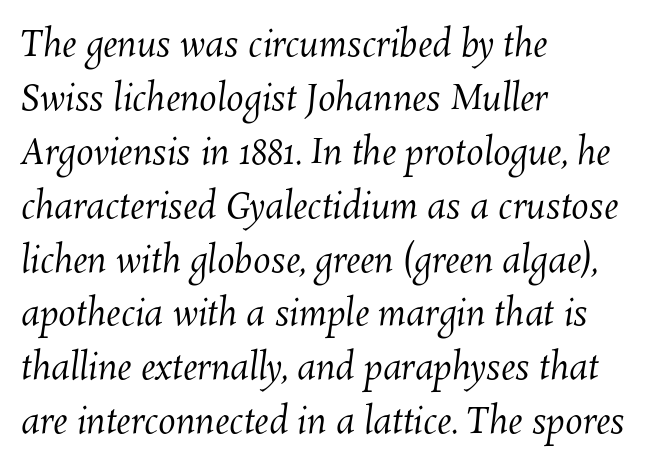
{"bold": "no", "weight": "regular", "width": "normal", "stroke_contrast": "medium", "x_height": "medium", "monospaced": "no", "underline": "no", "align": "left", "line_spacing": "normal", "line_spacing_ratio": 1.54, "letter_spacing": "normal", "letter_spacing_em": 0.0, "glyph_px": 35}
